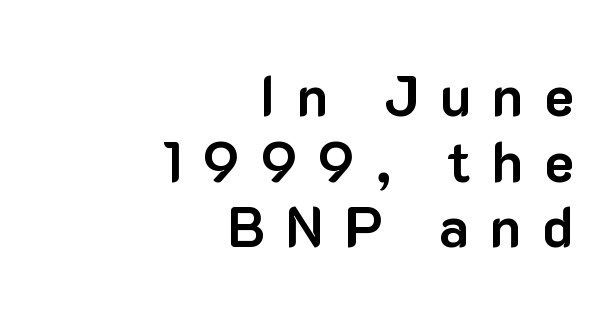
The image shows 56 px bold sans-serif type, upright; set right-aligned, line spacing 1.17x, unusually wide letter spacing (+0.37 em), not underlined; low stroke contrast and a medium x-height.
